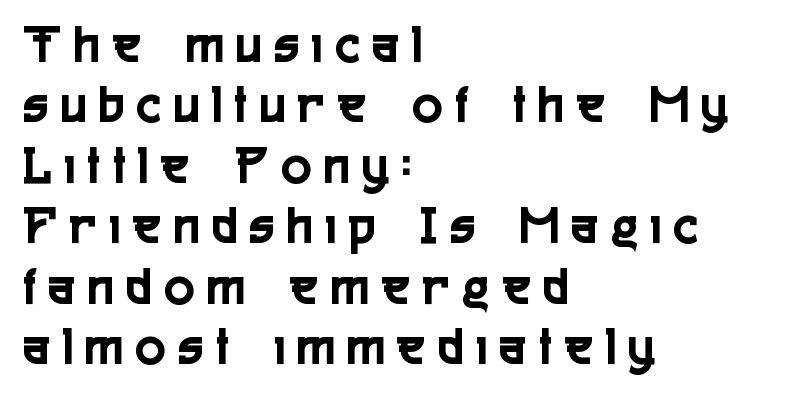
Q: Is the text italic (slanted)? A: No, it is upright.
Q: Is the typeface a serif or a sans-serif typeface? A: Sans-serif.
Q: Is the text underlined? A: No.
Q: How is the paragraph aligned? A: Left-aligned.
Q: Is the spacing between letters normal or unusually wide? A: Unusually wide.
Q: Is the spacing between lines tight, normal or loose? A: Tight.
Q: Width (condensed, normal, or wide)? A: Condensed.
Q: x-height? A: Medium.
Q: Monospaced? A: No.
